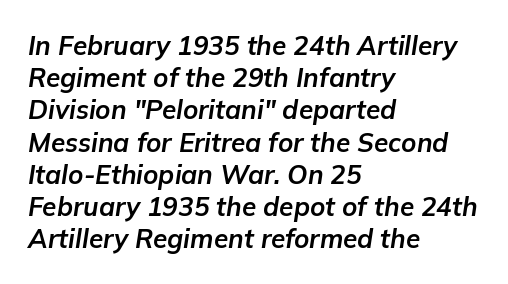
{"italic": "yes", "lean": "right", "slant_degrees": 9, "bold": "yes", "underline": "no", "align": "left", "line_spacing_ratio": 1.24, "letter_spacing": "normal", "letter_spacing_em": 0.0, "glyph_px": 26}
